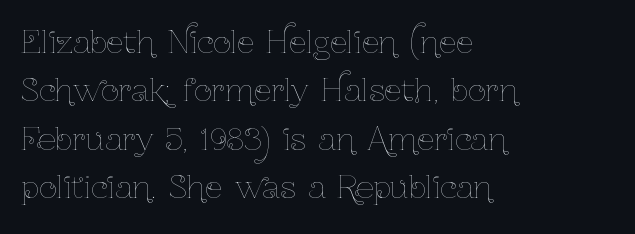
{"italic": "no", "bold": "no", "weight": "thin", "width": "condensed", "stroke_contrast": "low", "x_height": "medium", "monospaced": "no", "underline": "no", "align": "left", "line_spacing": "normal", "line_spacing_ratio": 1.56, "letter_spacing": "normal", "letter_spacing_em": 0.0, "glyph_px": 31}
